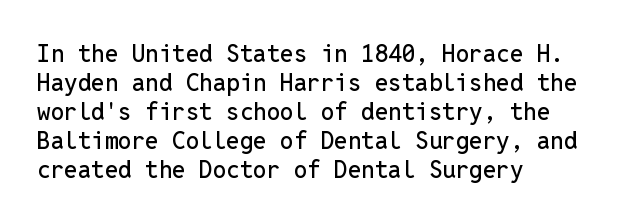
The area under the type is left untouched. Is the block centered? No — it sits flush against the left margin. Default kerning and tracking; the words read as compact shapes. Is there any slant? The stems are plumb.
